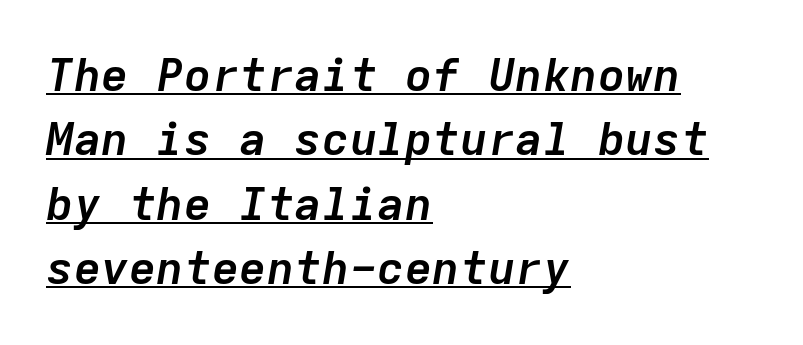
Q: Is the text bold? A: Yes.
Q: Is the text italic (slanted)? A: Yes, it leans right by about 9 degrees.
Q: Is the text underlined? A: Yes.
Q: How is the paragraph aligned? A: Left-aligned.
Q: Is the spacing between letters normal or unusually wide? A: Normal.
Q: Is the spacing between lines tight, normal or loose? A: Normal.
Q: Width (condensed, normal, or wide)? A: Normal.
Q: Stroke contrast? A: Low.
Q: x-height? A: Medium.
Q: Monospaced? A: Yes.
